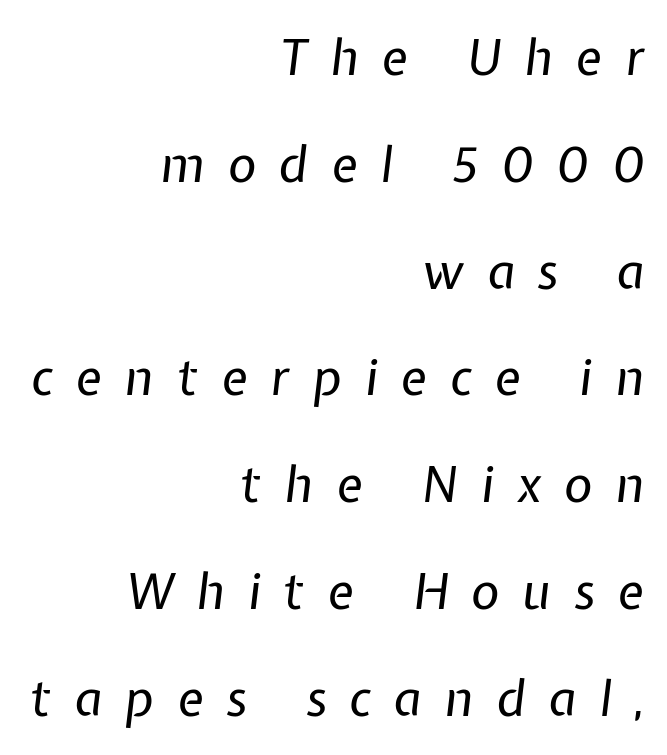
In CSS terms this would be text-align: right. These lines are rendered in a variable-pitch font. The weight tops out at a normal text grade. Clear beneath every line of the passage. The face used here is rendered with a markedly widened letterfit.
